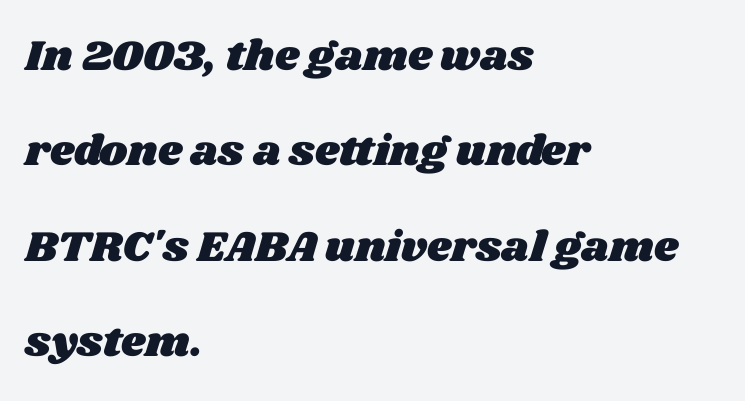
Q: Is the text underlined? A: No.
Q: How is the paragraph aligned? A: Left-aligned.
Q: Is the spacing between letters normal or unusually wide? A: Normal.
Q: Is the spacing between lines tight, normal or loose? A: Loose.
Q: Width (condensed, normal, or wide)? A: Wide.
Q: Stroke contrast? A: Medium.
Q: x-height? A: Large.
Q: Monospaced? A: No.
